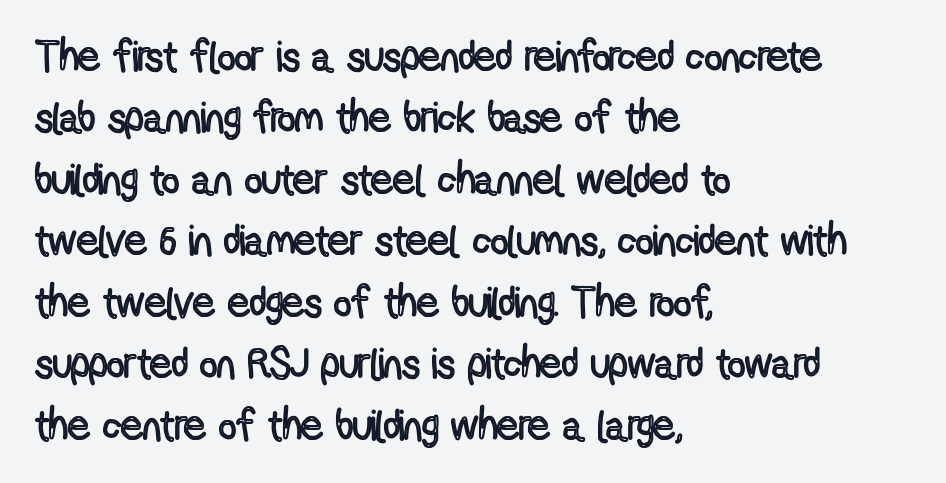
Q: Is the text italic (slanted)? A: No, it is upright.
Q: Is the text underlined? A: No.
Q: How is the paragraph aligned? A: Left-aligned.
Q: Is the spacing between letters normal or unusually wide? A: Normal.
Q: Is the spacing between lines tight, normal or loose? A: Normal.
Q: Width (condensed, normal, or wide)? A: Condensed.
Q: x-height? A: Medium.
Q: Monospaced? A: No.
